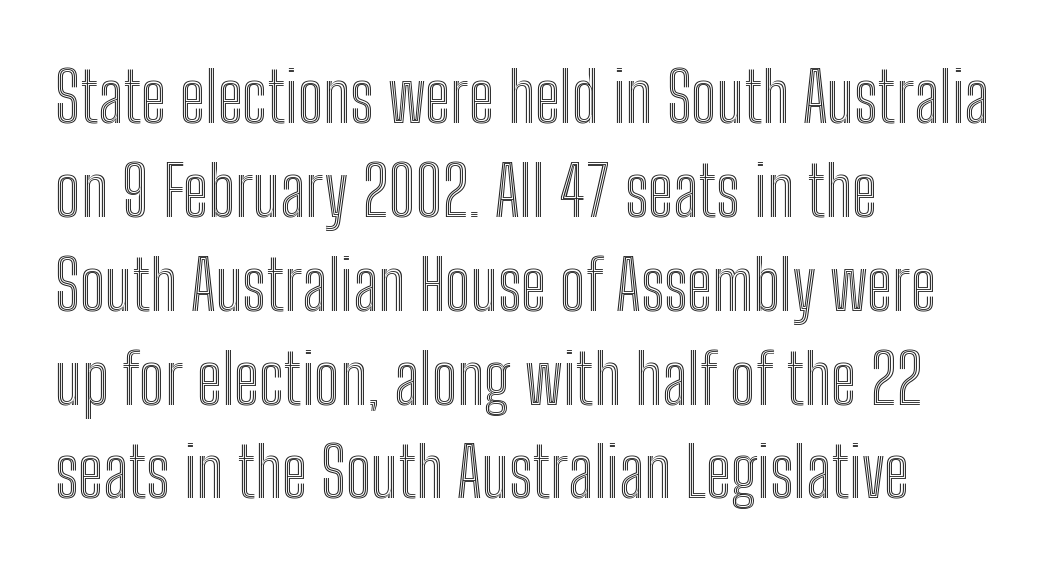
The image shows 69 px condensed type, upright; set left-aligned, normal line spacing (1.36x), normal letter spacing, not underlined; a medium x-height.
